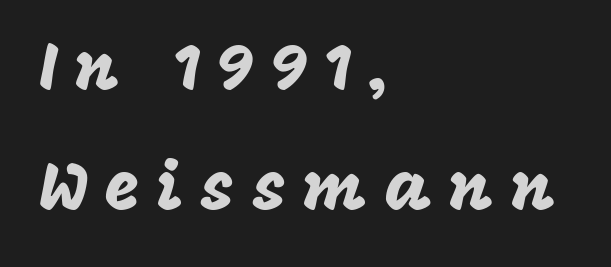
{"serif": "no", "width": "normal", "stroke_contrast": "low", "x_height": "large", "monospaced": "no", "underline": "no", "align": "left", "line_spacing_ratio": 1.77, "letter_spacing": "wide", "letter_spacing_em": 0.25, "glyph_px": 68}
